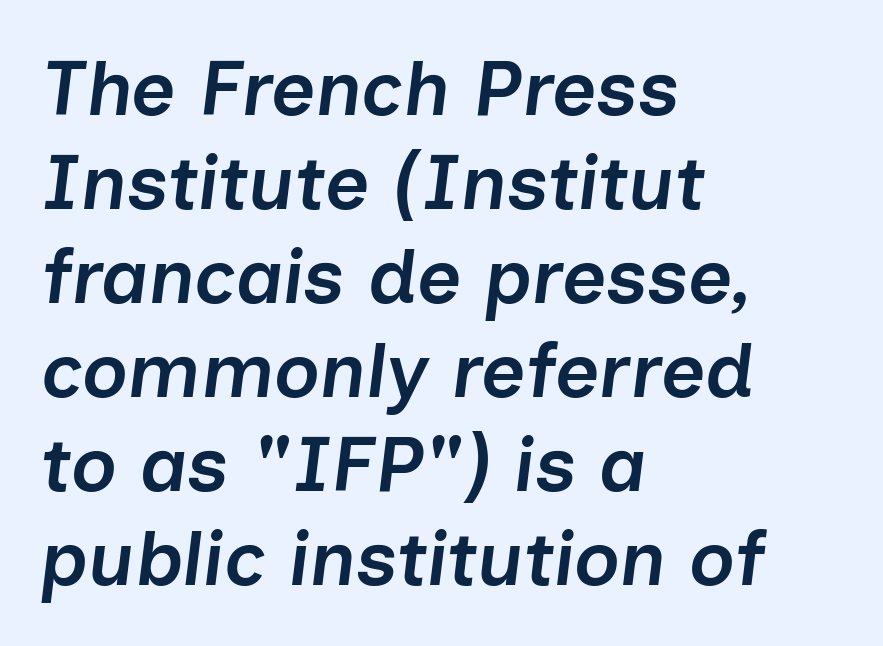
You could not count columns in this text — the font is proportionally spaced. Default kerning and tracking; the words read as compact shapes. The lines in this sample share a left origin and differ only in where they stop. A clean baseline with only descenders dipping below it.
